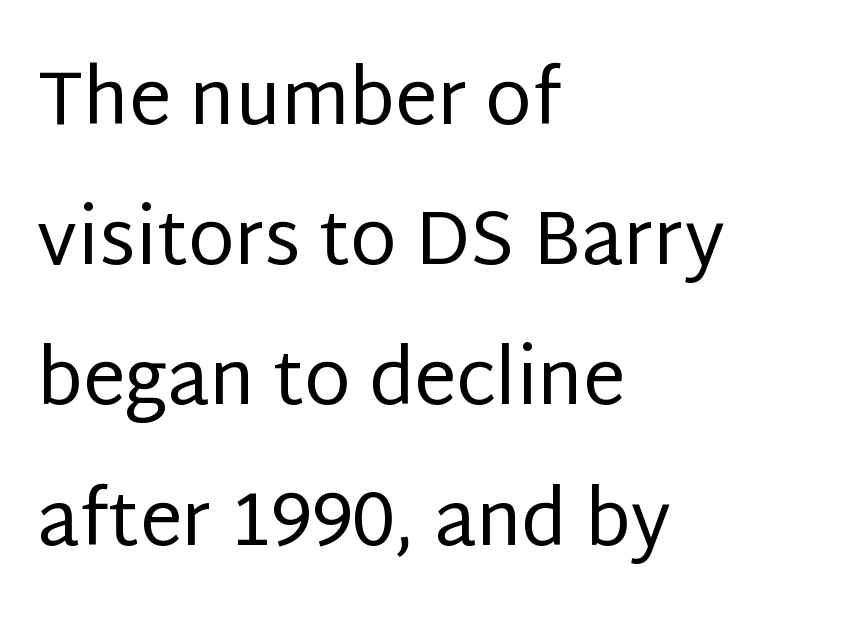
{"serif": "no", "italic": "no", "bold": "no", "weight": "regular", "width": "normal", "stroke_contrast": "low", "x_height": "large", "monospaced": "no", "underline": "no", "align": "left", "line_spacing_ratio": 1.87, "letter_spacing": "normal", "letter_spacing_em": 0.0, "glyph_px": 75}
